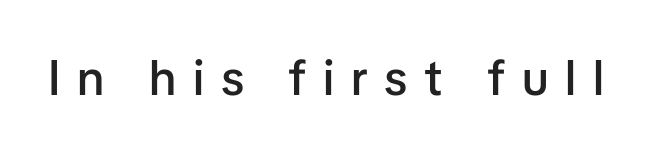
Q: Is the text bold? A: Semi-bold.
Q: Is the text italic (slanted)? A: No, it is upright.
Q: Is the typeface a serif or a sans-serif typeface? A: Sans-serif.
Q: Is the text underlined? A: No.
Q: Is the spacing between letters normal or unusually wide? A: Unusually wide.
Q: Width (condensed, normal, or wide)? A: Normal.
Q: Stroke contrast? A: Low.
Q: x-height? A: Medium.
Q: Monospaced? A: No.
